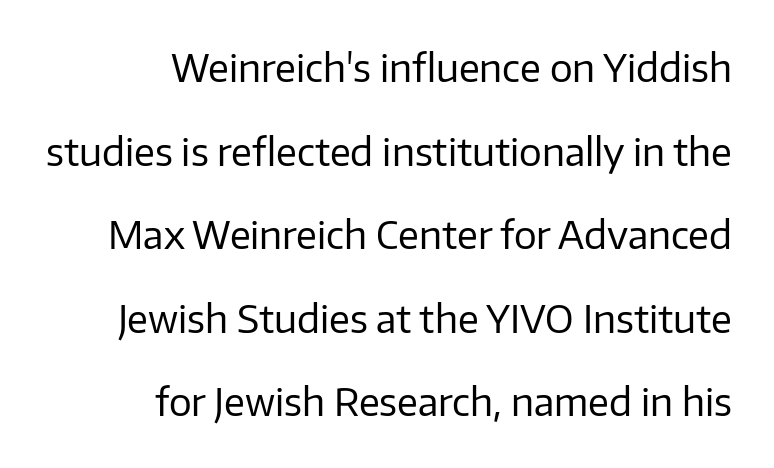
Where is the straight margin? On the right. What kind of face is this? One without serifs — a sans. Students, note that the glyphs here touch the page at normal intervals. Do the letters lean? They stand straight. Is this a fixed-width face? No — the glyphs have proportional, varying widths. This is not heavy type; no bold has been used.
